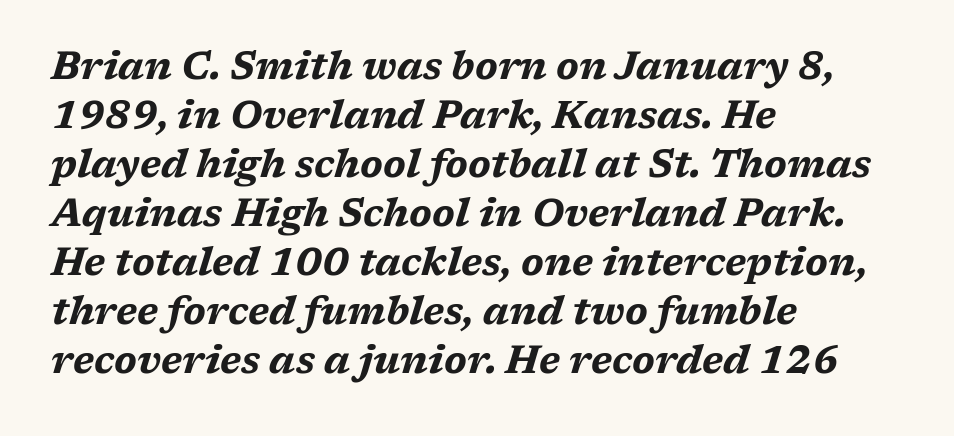
The image shows 38 px bold, wide type, italic (leaning right); set left-aligned, normal line spacing (1.29x), normal letter spacing, not underlined; medium stroke contrast and a medium x-height.
